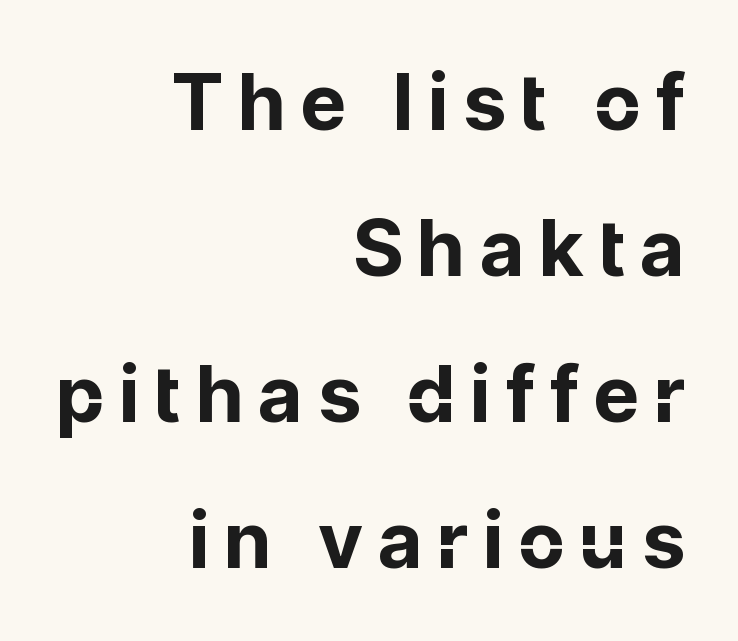
Q: Is the text bold? A: Yes.
Q: Is the text italic (slanted)? A: No, it is upright.
Q: Is the typeface a serif or a sans-serif typeface? A: Sans-serif.
Q: Is the text underlined? A: No.
Q: How is the paragraph aligned? A: Right-aligned.
Q: Is the spacing between letters normal or unusually wide? A: Unusually wide.
Q: Width (condensed, normal, or wide)? A: Normal.
Q: Stroke contrast? A: Low.
Q: x-height? A: Medium.
Q: Monospaced? A: No.
